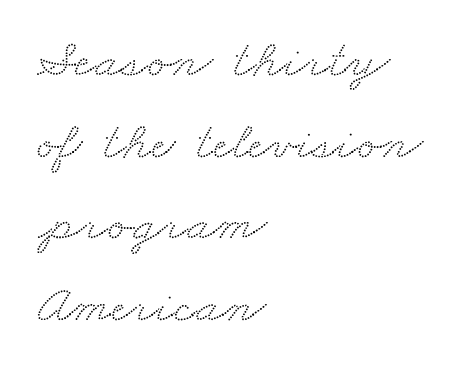
{"serif": "yes", "width": "wide", "stroke_contrast": "medium", "x_height": "small", "monospaced": "no", "underline": "no", "align": "left", "line_spacing": "normal", "line_spacing_ratio": 1.51, "letter_spacing": "normal", "letter_spacing_em": 0.0, "glyph_px": 54}
